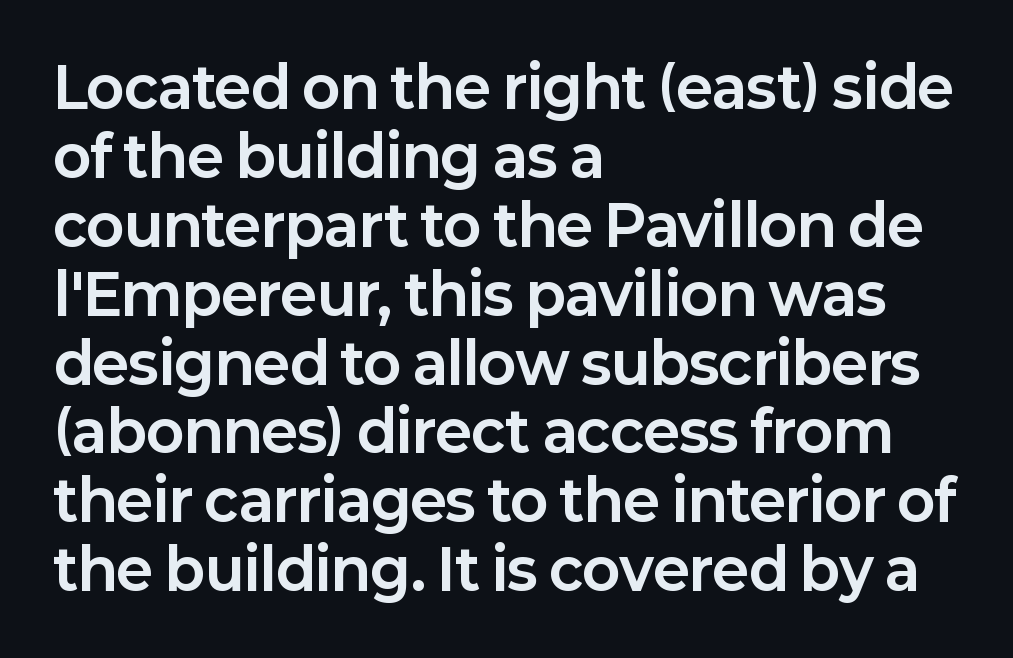
Q: Is the text bold? A: Yes.
Q: Is the text italic (slanted)? A: No, it is upright.
Q: Is the typeface a serif or a sans-serif typeface? A: Sans-serif.
Q: Is the text underlined? A: No.
Q: How is the paragraph aligned? A: Left-aligned.
Q: Is the spacing between letters normal or unusually wide? A: Normal.
Q: Width (condensed, normal, or wide)? A: Normal.
Q: Stroke contrast? A: Low.
Q: x-height? A: Medium.
Q: Monospaced? A: No.
